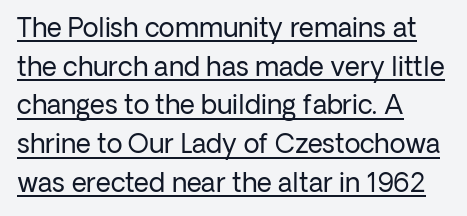
{"italic": "no", "bold": "no", "underline": "yes", "align": "left", "line_spacing": "normal", "line_spacing_ratio": 1.49, "letter_spacing": "normal", "letter_spacing_em": 0.0, "glyph_px": 26}
